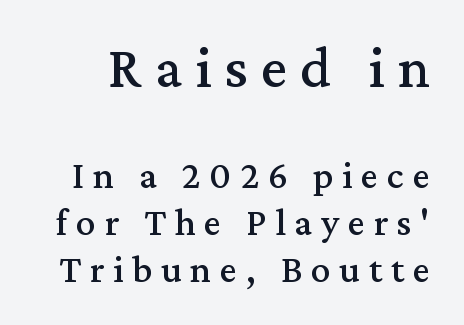
Q: Is the text italic (slanted)? A: No, it is upright.
Q: Is the typeface a serif or a sans-serif typeface? A: Serif.
Q: Is the text underlined? A: No.
Q: Is the spacing between letters normal or unusually wide? A: Unusually wide.
Q: Which block of text is set in a larger size, the first (top) or the second (bottom)? A: The first (top) one.
Q: Width (condensed, normal, or wide)? A: Normal.
Q: Stroke contrast? A: Medium.
Q: x-height? A: Medium.
Q: Monospaced? A: No.
